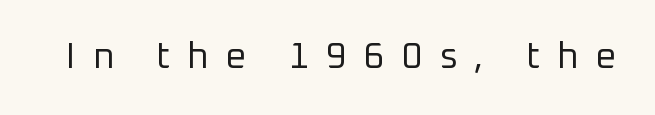
{"serif": "no", "italic": "no", "bold": "no", "weight": "regular", "width": "normal", "stroke_contrast": "low", "x_height": "medium", "monospaced": "no", "underline": "no", "letter_spacing": "wide", "letter_spacing_em": 0.47, "glyph_px": 36}
